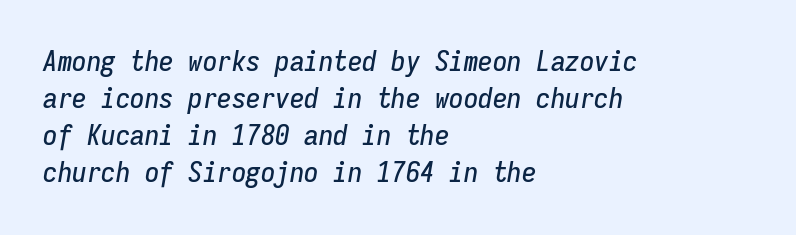
Q: Is the text italic (slanted)? A: Yes, it leans right by about 9 degrees.
Q: Is the text underlined? A: No.
Q: How is the paragraph aligned? A: Left-aligned.
Q: Is the spacing between letters normal or unusually wide? A: Normal.
Q: Is the spacing between lines tight, normal or loose? A: Normal.
Q: Width (condensed, normal, or wide)? A: Condensed.
Q: Stroke contrast? A: Low.
Q: x-height? A: Medium.
Q: Monospaced? A: Yes.
